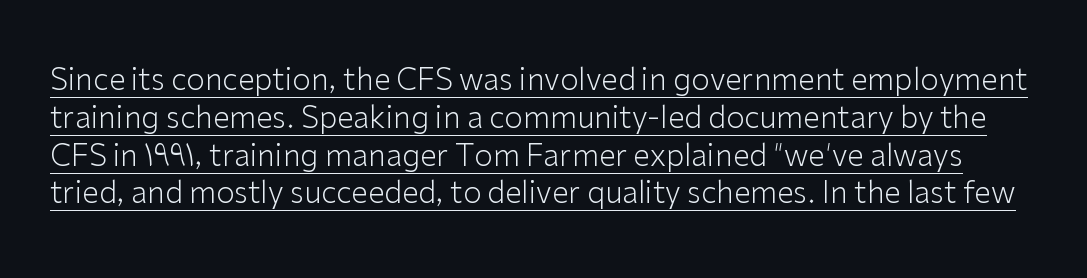
Q: Is the text bold? A: No.
Q: Is the text italic (slanted)? A: No, it is upright.
Q: Is the typeface a serif or a sans-serif typeface? A: Sans-serif.
Q: Is the text underlined? A: Yes.
Q: Is the spacing between letters normal or unusually wide? A: Normal.
Q: Is the spacing between lines tight, normal or loose? A: Normal.
Q: Width (condensed, normal, or wide)? A: Normal.
Q: Stroke contrast? A: Low.
Q: x-height? A: Medium.
Q: Monospaced? A: No.
